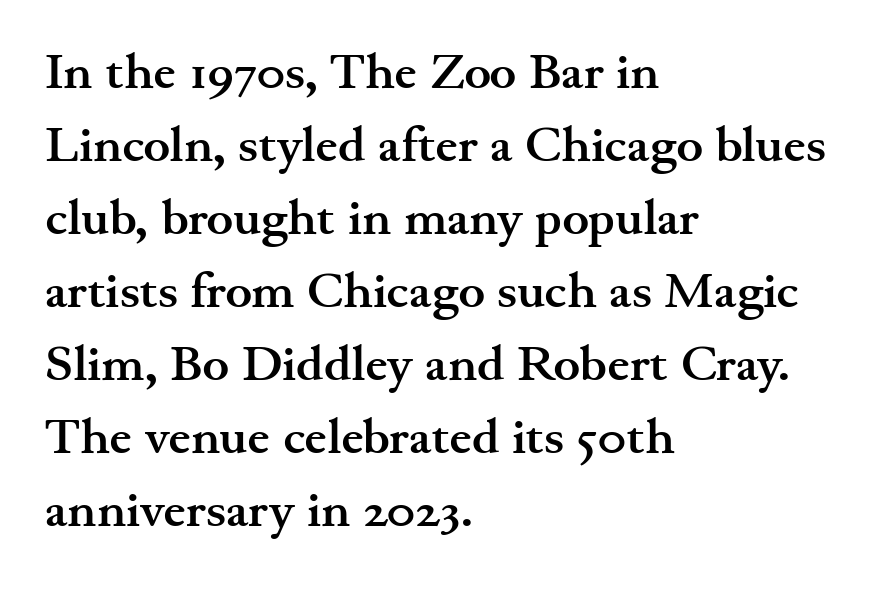
The image shows 50 px semibold, wide serif type, upright; set left-aligned, normal line spacing (1.46x), normal letter spacing, not underlined; medium stroke contrast and a small x-height.
